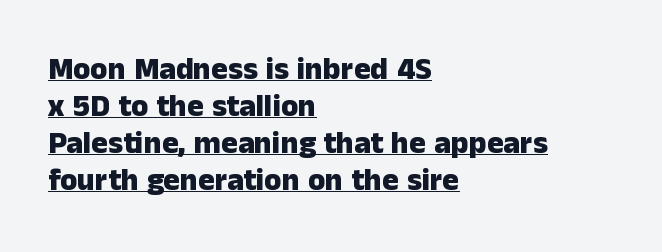
When letters stand straight like this, we call the style roman or upright. You could call the tracking neutral — neither tight nor loose. Examine the stroke ends and you'll find no serifs. Look at the stroke-to-counter ratio: heavy, a bold. Think of a printed novel: that variable character pitch is what you see here.
